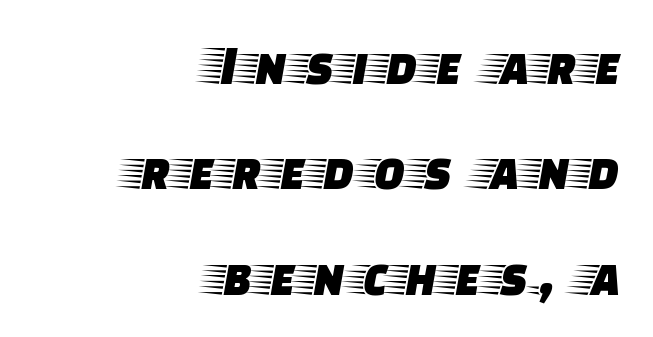
{"serif": "yes", "width": "wide", "stroke_contrast": "low", "x_height": "large", "monospaced": "no", "underline": "no", "align": "right", "line_spacing_ratio": 1.85, "glyph_px": 57}
